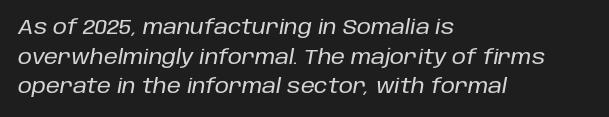
The image shows 20 px text type, italic (leaning right); set left-aligned, normal line spacing (1.48x), normal letter spacing, not underlined.
